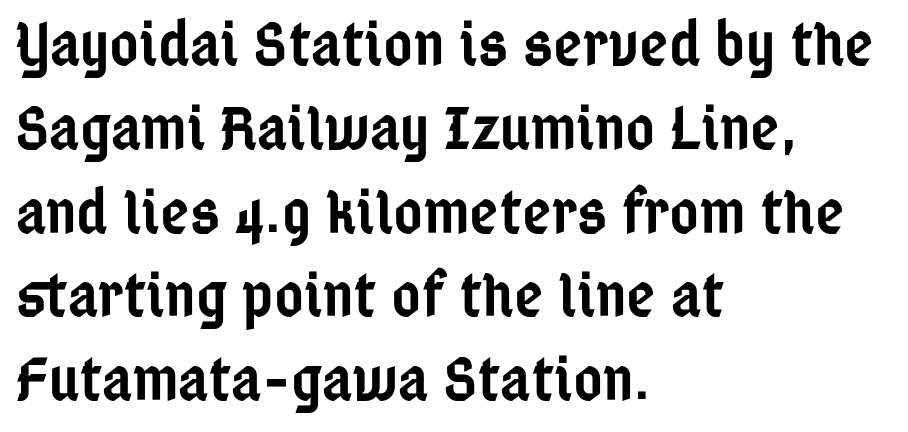
{"serif": "no", "italic": "no", "bold": "semi", "weight": "semibold", "width": "condensed", "stroke_contrast": "low", "x_height": "medium", "monospaced": "no", "underline": "no", "align": "left", "line_spacing": "normal", "line_spacing_ratio": 1.33, "letter_spacing": "normal", "letter_spacing_em": 0.0, "glyph_px": 63}
